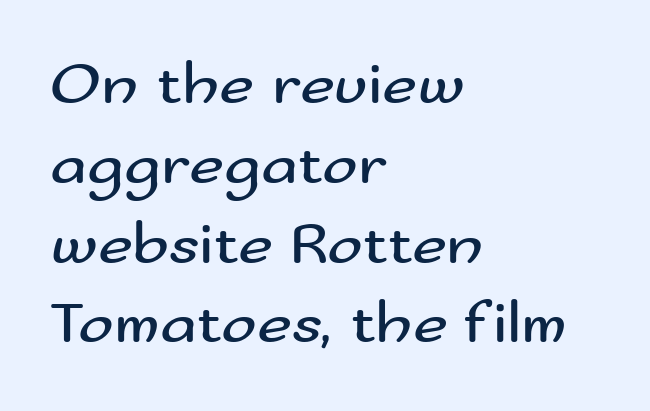
The image shows 60 px regular-weight, wide sans-serif type, upright; set left-aligned, normal line spacing (1.33x), normal letter spacing, not underlined; medium stroke contrast and a small x-height.
